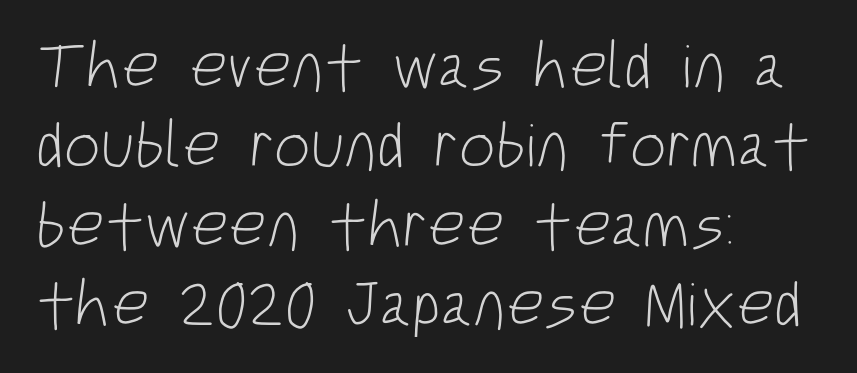
Proportional: the letters do not fall into vertical columns. This rendering leaves character spacing at its baseline value. The font is comparable to plain body text, perhaps lighter. The designer went with a sans here, leaving each stem footless. Visually the block forms a straight wall on the left and a jagged coastline on the right. Bare-footed words on every line.
